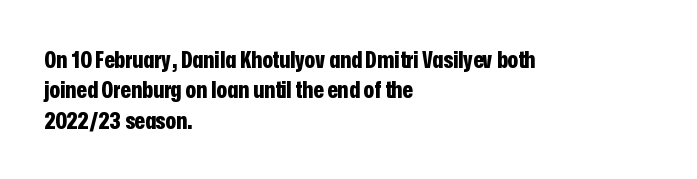
{"italic": "no", "bold": "yes", "underline": "no", "align": "left", "line_spacing": "normal", "line_spacing_ratio": 1.27, "letter_spacing": "normal", "letter_spacing_em": 0.0, "glyph_px": 24}
